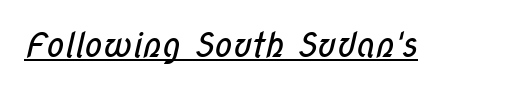
Q: Is the text bold? A: No.
Q: Is the typeface a serif or a sans-serif typeface? A: Sans-serif.
Q: Is the text underlined? A: Yes.
Q: Is the spacing between letters normal or unusually wide? A: Normal.
Q: Width (condensed, normal, or wide)? A: Condensed.
Q: Stroke contrast? A: Low.
Q: x-height? A: Medium.
Q: Monospaced? A: No.
